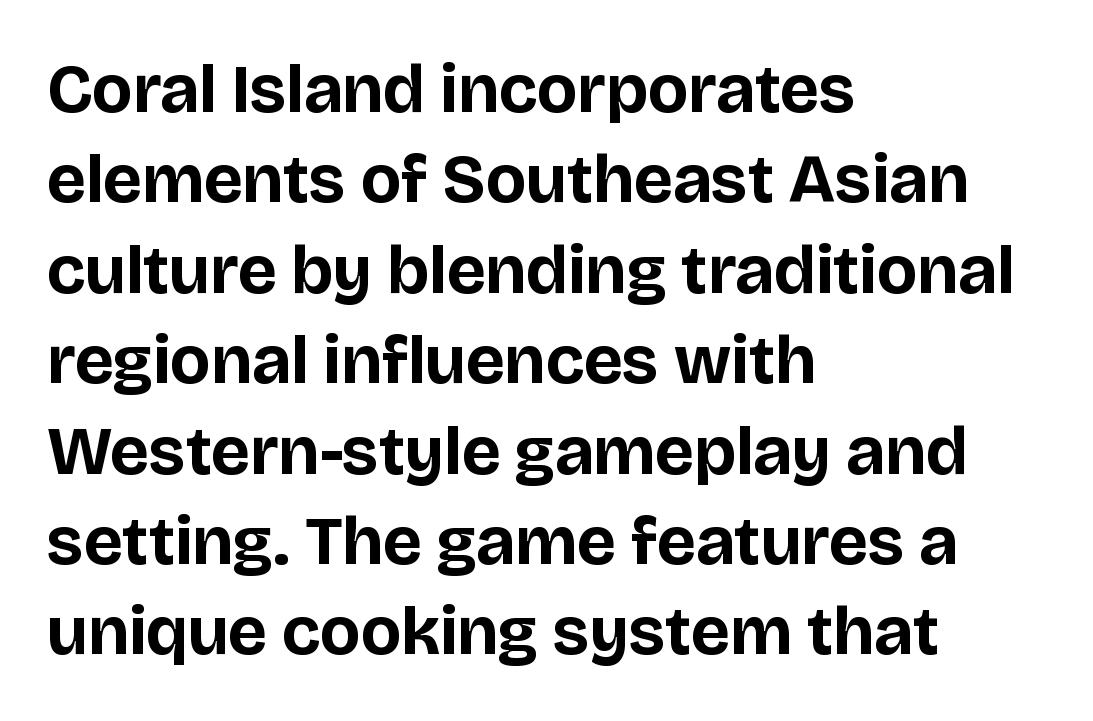
The letters stand straight up with perfectly vertical stems. Descenders hang freely into open space. How would I describe the line gaps? Plain and ordinary. This sample has the flowing, uneven cadence of proportional lettering. Heavy, bold letterforms.
